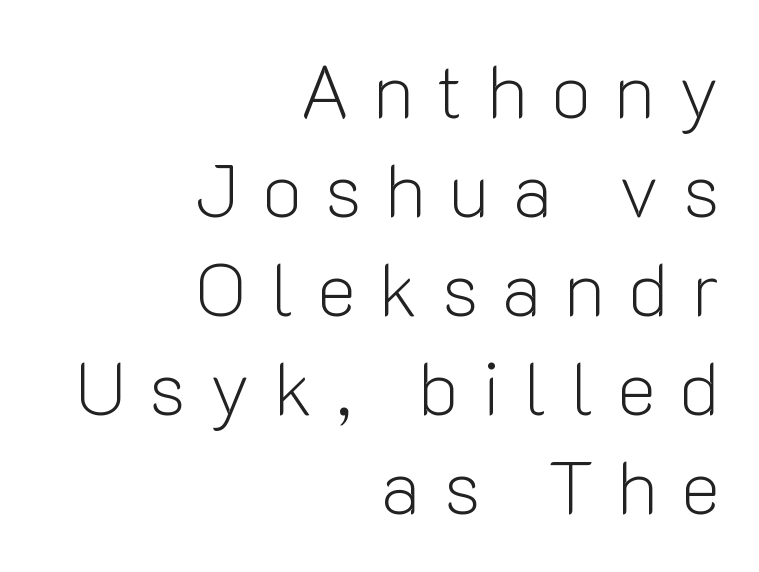
{"serif": "no", "italic": "no", "bold": "no", "weight": "light", "width": "normal", "stroke_contrast": "low", "x_height": "medium", "monospaced": "no", "underline": "no", "align": "right", "line_spacing": "normal", "line_spacing_ratio": 1.32, "letter_spacing": "wide", "letter_spacing_em": 0.31, "glyph_px": 75}
